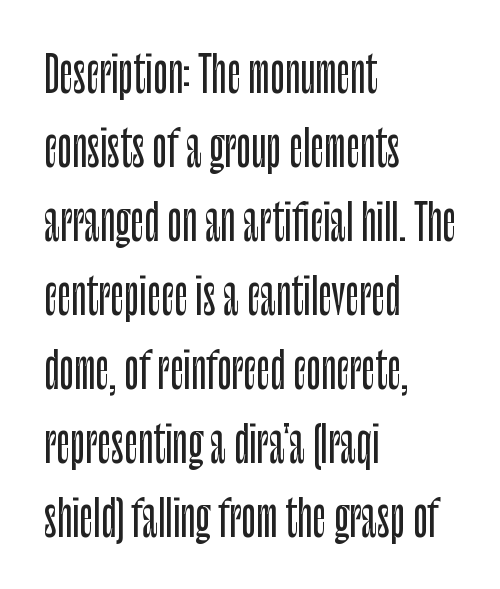
The image shows 48 px condensed sans-serif type, upright; set left-aligned, normal line spacing (1.54x), normal letter spacing, not underlined; low stroke contrast and a large x-height.
